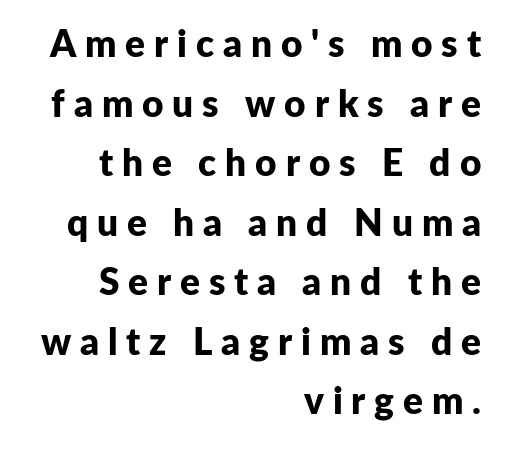
Unmarked baselines from the first word to the last. Unlike a traditional serif, this face leaves its strokes unadorned. Compared with an ordinary text face, these strokes are far heavier — a full bold. This sample uses expanded letter spacing, leaving extra air between glyphs. You can tell it's not italic because the verticals are truly vertical.
